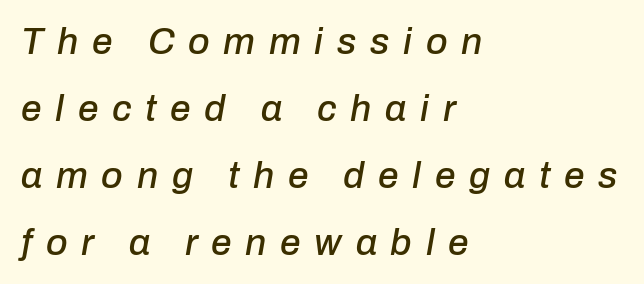
{"italic": "yes", "lean": "right", "slant_degrees": 10, "width": "normal", "stroke_contrast": "low", "x_height": "medium", "monospaced": "no", "underline": "no", "align": "left", "line_spacing_ratio": 1.81, "letter_spacing": "wide", "letter_spacing_em": 0.37, "glyph_px": 37}
